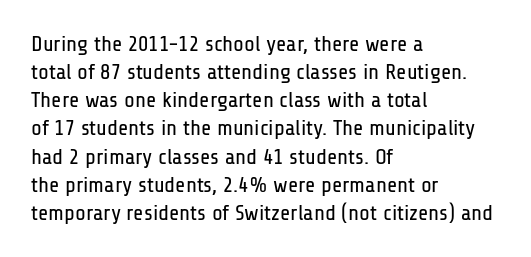
{"italic": "no", "bold": "no", "underline": "no", "align": "left", "line_spacing": "normal", "line_spacing_ratio": 1.28, "letter_spacing": "normal", "letter_spacing_em": 0.0, "glyph_px": 22}
